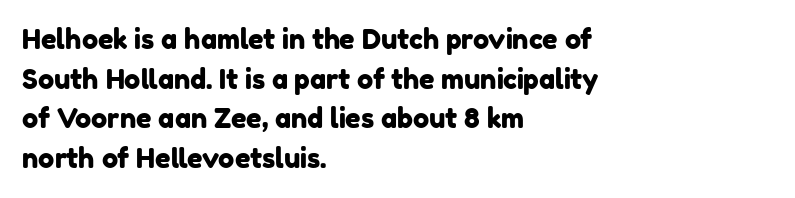
{"underline": "no", "align": "left", "line_spacing": "normal", "line_spacing_ratio": 1.47, "letter_spacing": "normal", "letter_spacing_em": 0.0, "glyph_px": 27}
